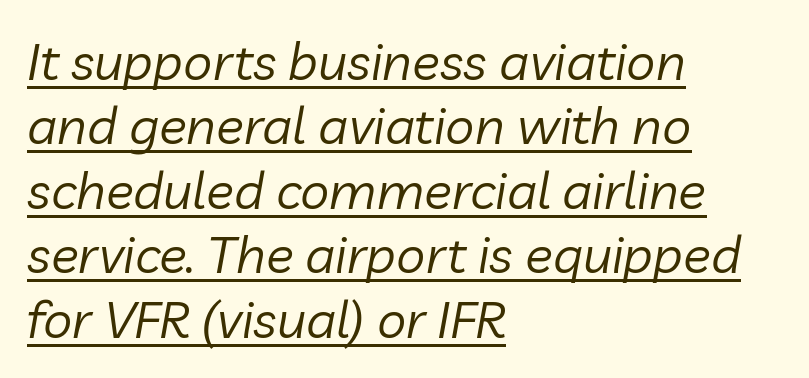
Left-aligned paragraph, ragged on the right. This rendering features underlined lettering. Style check: oblique. Spacing between characters is what you'd get straight out of the box. Spacing verdict: proportional, widths tailored to each character. The typeface has the unassuming heft of standard copy or less.
